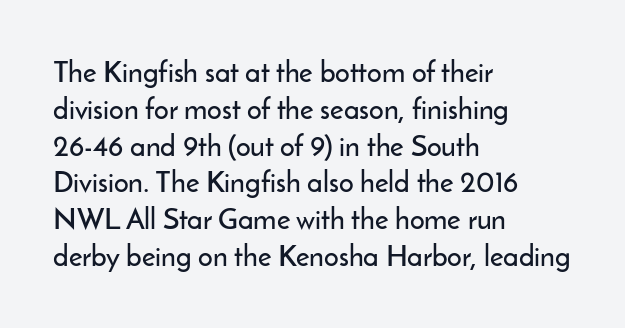
Q: Is the text italic (slanted)? A: No, it is upright.
Q: Is the typeface a serif or a sans-serif typeface? A: Sans-serif.
Q: Is the text underlined? A: No.
Q: How is the paragraph aligned? A: Left-aligned.
Q: Is the spacing between letters normal or unusually wide? A: Normal.
Q: Is the spacing between lines tight, normal or loose? A: Normal.
Q: Width (condensed, normal, or wide)? A: Normal.
Q: Stroke contrast? A: Low.
Q: x-height? A: Small.
Q: Monospaced? A: No.
